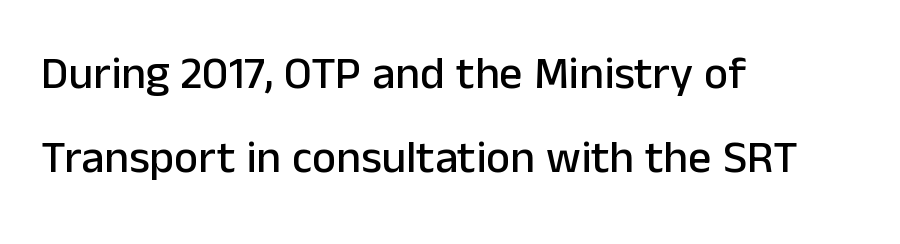
{"serif": "no", "italic": "no", "width": "normal", "stroke_contrast": "low", "x_height": "medium", "monospaced": "no", "underline": "no", "align": "left", "line_spacing_ratio": 1.82, "letter_spacing": "normal", "letter_spacing_em": 0.0, "glyph_px": 46}
